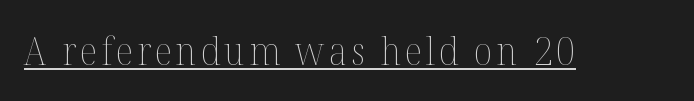
The image shows 38 px thin type, upright; set underlined; medium stroke contrast and a medium x-height.
